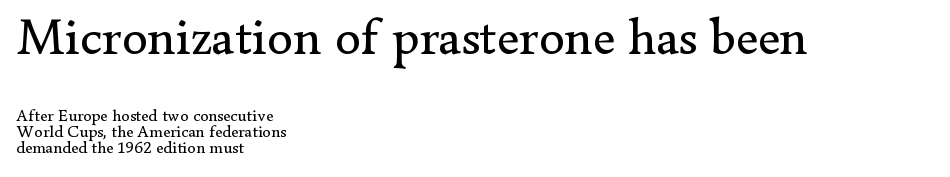
The image shows 52 px regular-weight serif type, upright; set left-aligned, tight line spacing (0.96x), normal letter spacing, not underlined; the first (top) block is 3.06x larger; low stroke contrast and a small x-height.
